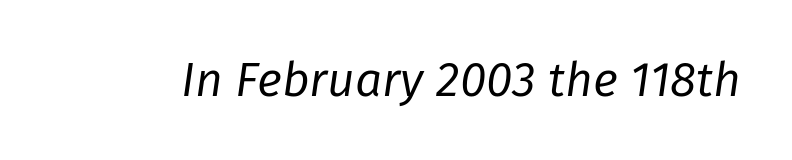
The image shows 48 px regular-weight type, italic (leaning right); set normal letter spacing, not underlined; low stroke contrast and a medium x-height.
